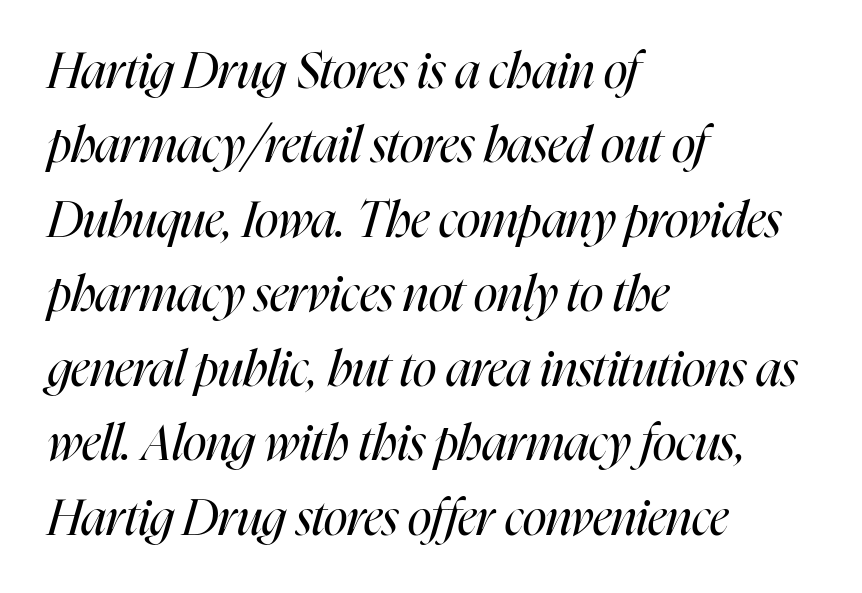
The face looks like a standard text weight, possibly lighter. Visually the block forms a straight wall on the left and a jagged coastline on the right. This sample uses an oblique cut, with every glyph tilted off the vertical. There is no visible air inserted between adjacent glyphs. Normally led — the rows are evenly, conventionally spaced.
